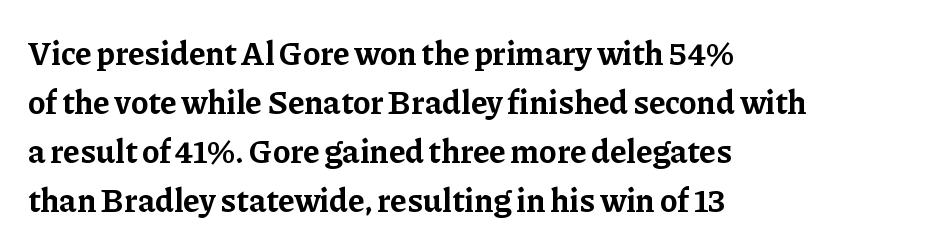
The face used here is proportionally spaced, like ordinary book or web type. Every character sits straight up, as roman type does. Horizontal alignment here is leftward, the default for most running prose. If you measured baseline to baseline, you'd find a middling distance. The space beneath each line is pristine and unruled.
